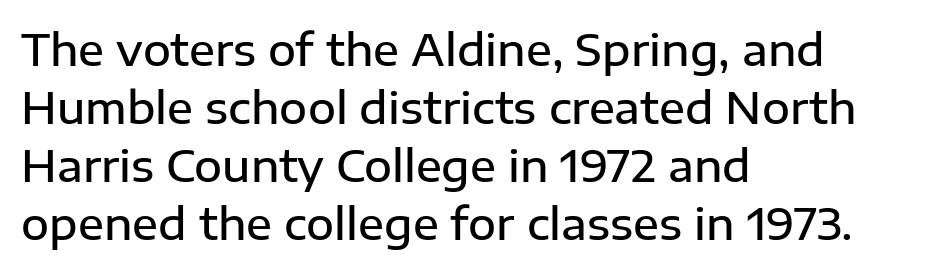
Vertically, the passage feels balanced, rows spaced as you'd expect. What weight is shown? A semibold, between regular and bold. Style check: upright. Every row of glyphs begins at an identical x-position on the left. Think of a printed novel: that variable character pitch is what you see here. There is no visible air inserted between adjacent glyphs.
